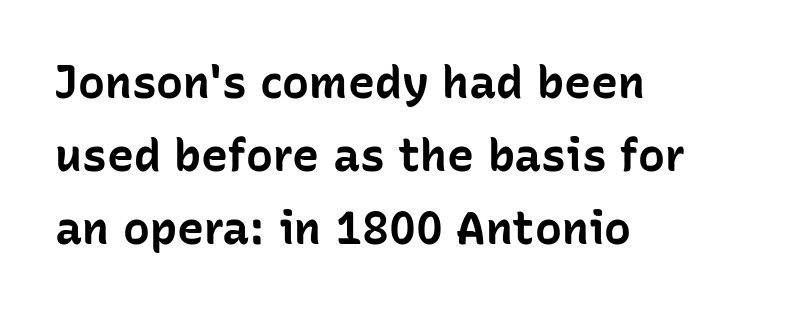
{"serif": "no", "italic": "no", "bold": "yes", "weight": "bold", "width": "normal", "stroke_contrast": "low", "x_height": "medium", "monospaced": "no", "underline": "no", "align": "left", "line_spacing": "normal", "line_spacing_ratio": 1.62, "letter_spacing": "normal", "letter_spacing_em": 0.0, "glyph_px": 45}
